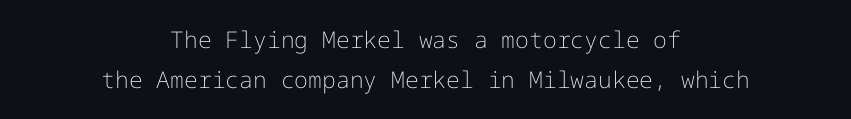
{"italic": "no", "bold": "no", "underline": "no", "align": "center", "line_spacing_ratio": 1.76, "letter_spacing": "normal", "letter_spacing_em": 0.0, "glyph_px": 23}
